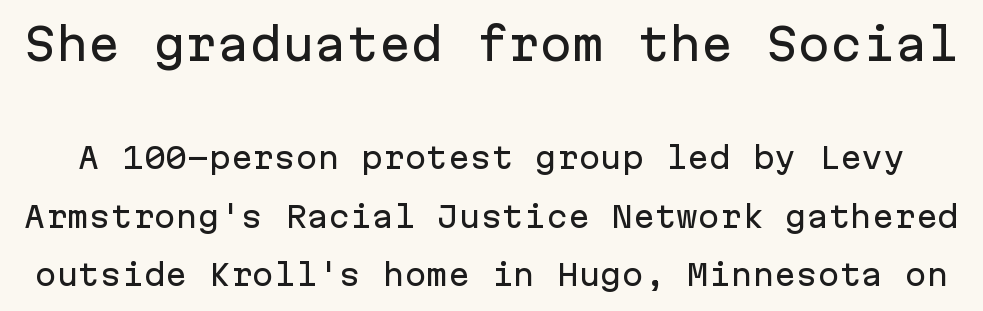
Characters follow at the spacing the type designer built in. Note the uniform advance width — an 'i' takes as much space as an 'm'. No italicization has been applied; the sample stays upright. The passage shown stacks its lines with a broad gap. The designer went with a sans here, leaving each stem footless.
